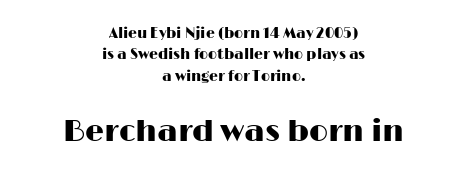
The image shows 30 px wide sans-serif type, upright; set centered, normal line spacing (1.53x), normal letter spacing, not underlined; the second (bottom) block is 2.14x larger; high stroke contrast and a medium x-height.
